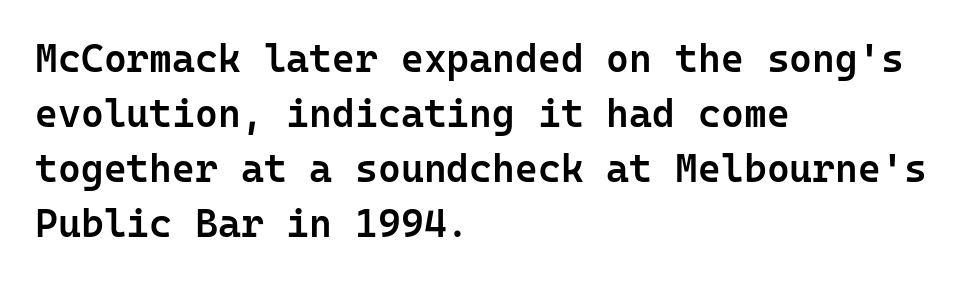
Q: Is the text bold? A: Semi-bold.
Q: Is the text italic (slanted)? A: No, it is upright.
Q: Is the typeface a serif or a sans-serif typeface? A: Sans-serif.
Q: Is the text underlined? A: No.
Q: How is the paragraph aligned? A: Left-aligned.
Q: Is the spacing between letters normal or unusually wide? A: Normal.
Q: Is the spacing between lines tight, normal or loose? A: Normal.
Q: Width (condensed, normal, or wide)? A: Normal.
Q: Stroke contrast? A: Low.
Q: x-height? A: Medium.
Q: Monospaced? A: Yes.
